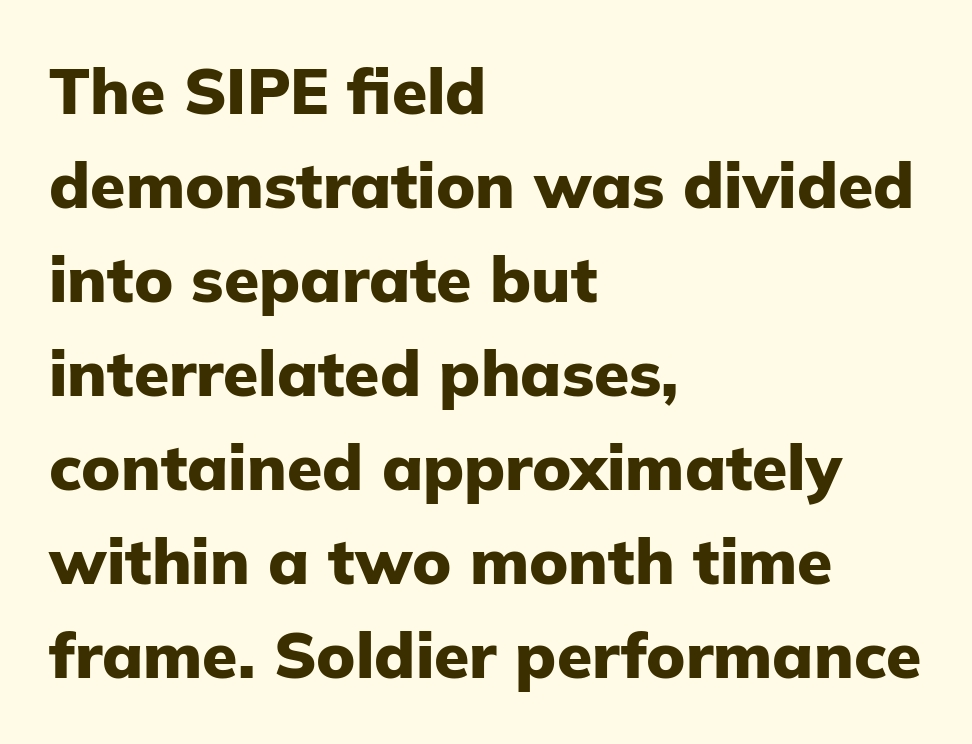
Q: Is the text bold? A: Yes.
Q: Is the text italic (slanted)? A: No, it is upright.
Q: Is the typeface a serif or a sans-serif typeface? A: Sans-serif.
Q: Is the text underlined? A: No.
Q: How is the paragraph aligned? A: Left-aligned.
Q: Is the spacing between letters normal or unusually wide? A: Normal.
Q: Is the spacing between lines tight, normal or loose? A: Normal.
Q: Width (condensed, normal, or wide)? A: Normal.
Q: Stroke contrast? A: Low.
Q: x-height? A: Medium.
Q: Monospaced? A: No.
